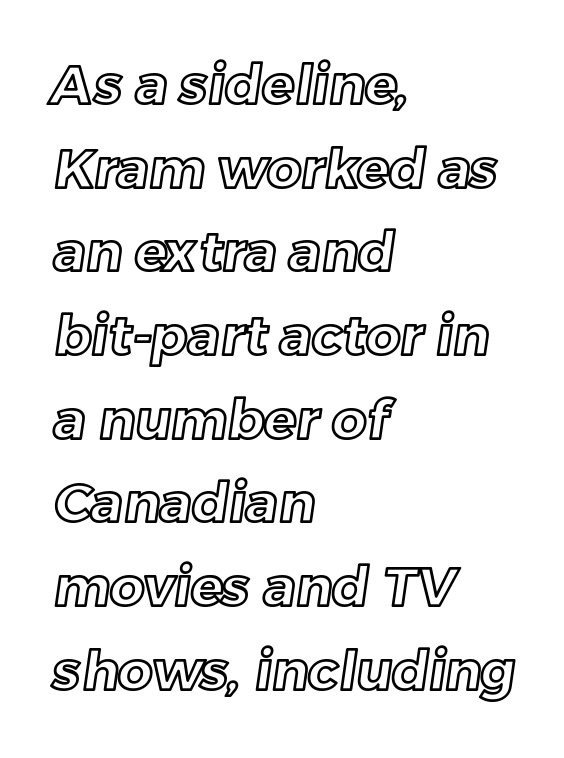
{"width": "normal", "x_height": "medium", "monospaced": "no", "underline": "no", "align": "left", "line_spacing": "normal", "line_spacing_ratio": 1.55, "letter_spacing": "normal", "letter_spacing_em": 0.0, "glyph_px": 54}
